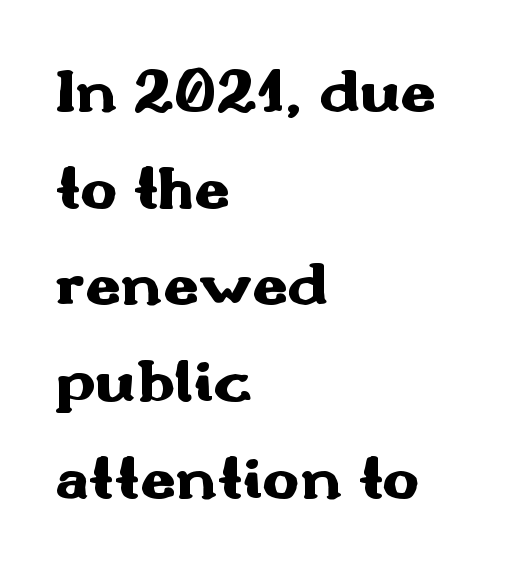
The type sits square on the baseline with zero lean. Stroke thickness is high; the sample reads as a true bold. Note: no serifs on the glyphs. Descenders hang freely into open space.
